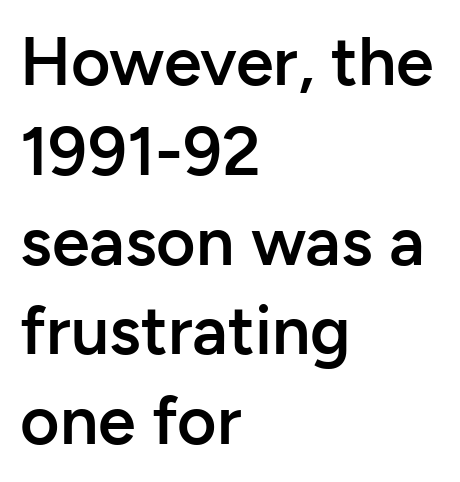
The image shows 68 px semibold sans-serif type, upright; set left-aligned, normal line spacing (1.32x), normal letter spacing, not underlined; low stroke contrast and a medium x-height.
